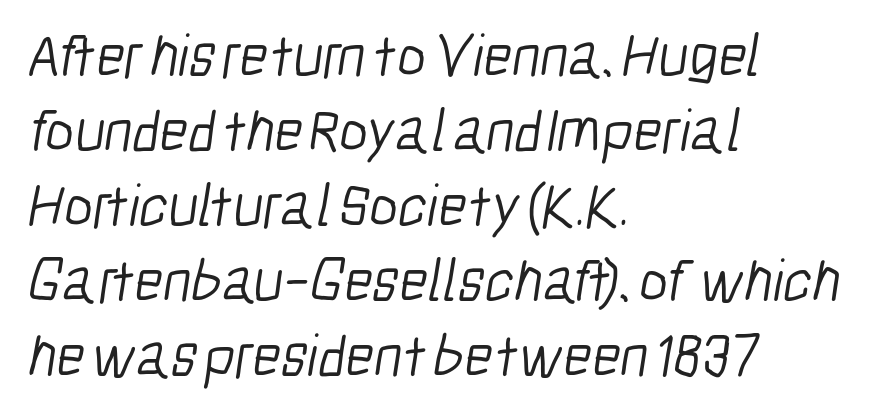
The letters carry no serifs — their stems end cleanly without finishing strokes. Clear beneath every line of the passage. Letters have the restrained weight of plain body copy at most. Varying glyph widths throughout — classic text-font behaviour. Tracking here is standard; glyphs follow each other at the usual distance.
